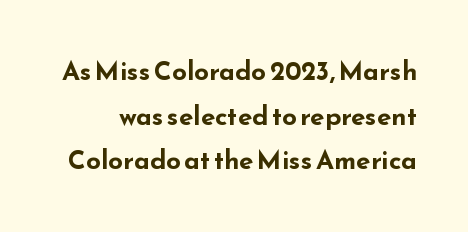
The lettering holds an erect, upright posture throughout. You could call the tracking neutral — neither tight nor loose. Every letter is thick-stroked: bold, no question. Words float on clear page, feet unadorned.
